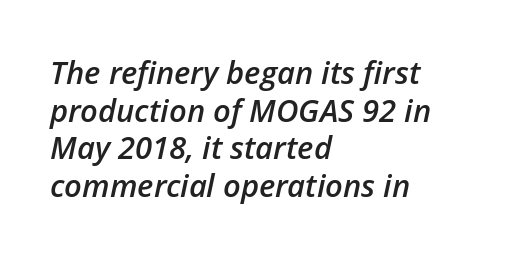
Q: Is the text bold? A: Semi-bold.
Q: Is the text italic (slanted)? A: Yes, it leans right by about 12 degrees.
Q: Is the text underlined? A: No.
Q: How is the paragraph aligned? A: Left-aligned.
Q: Is the spacing between letters normal or unusually wide? A: Normal.
Q: Width (condensed, normal, or wide)? A: Normal.
Q: Stroke contrast? A: Low.
Q: x-height? A: Medium.
Q: Monospaced? A: No.
